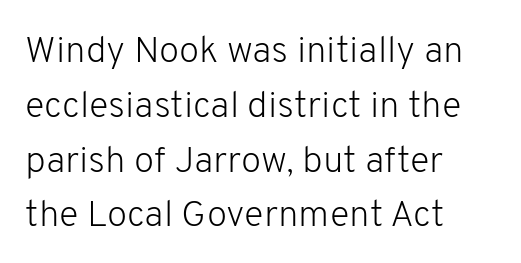
The face used here is proportionally spaced, like ordinary book or web type. Stem width sits at or under what a default text font uses. The passage is arranged the way most books set body copy — flush left. To sum up the face: it is a sans, with no serifs. Glance below the letters and you will spot only blank space. One glance says typical: line gaps are just what's usual.
